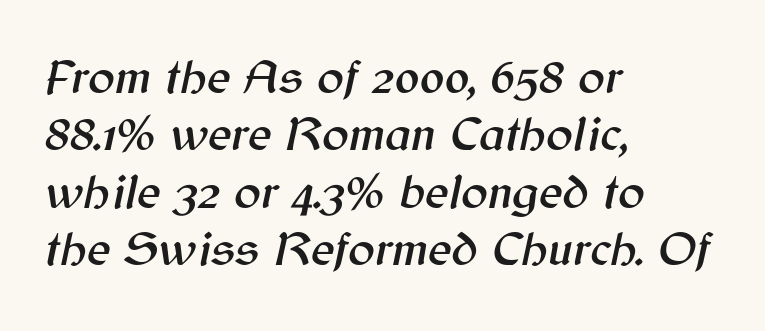
Line starts are locked; line ends wander. The gaps between neighbouring characters are ordinary and unremarkable. Note the varied advance widths — an 'i' is clearly narrower than an 'm'. These lines huddle together more closely than default settings would place them. Lines of text with bare space underneath.
